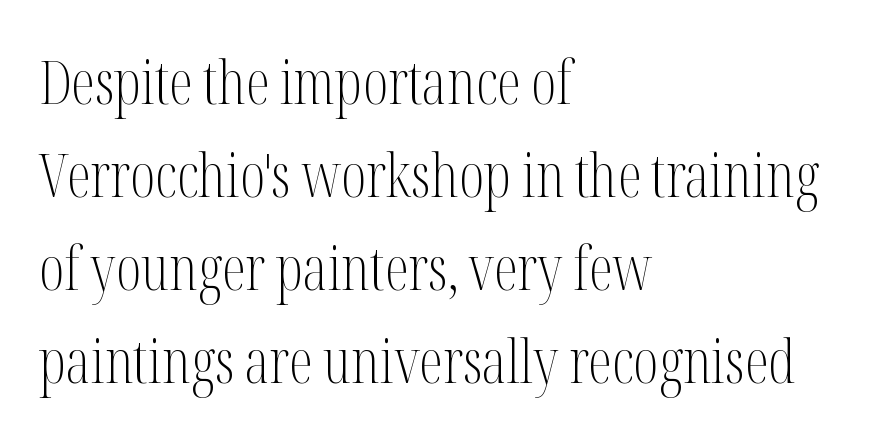
Q: Is the text bold? A: No.
Q: Is the text italic (slanted)? A: No, it is upright.
Q: Is the typeface a serif or a sans-serif typeface? A: Serif.
Q: Is the text underlined? A: No.
Q: How is the paragraph aligned? A: Left-aligned.
Q: Is the spacing between letters normal or unusually wide? A: Normal.
Q: Is the spacing between lines tight, normal or loose? A: Normal.
Q: Width (condensed, normal, or wide)? A: Condensed.
Q: Stroke contrast? A: Medium.
Q: x-height? A: Medium.
Q: Monospaced? A: No.
